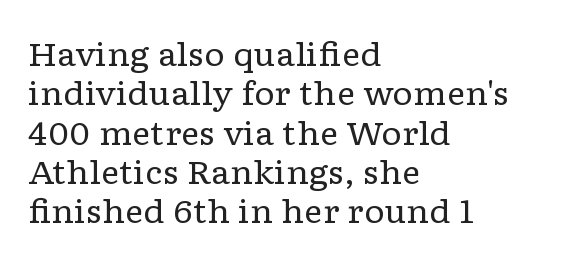
The image shows 32 px regular-weight, wide serif type, upright; set left-aligned, line spacing 1.23x, normal letter spacing, not underlined; low stroke contrast and a medium x-height.
